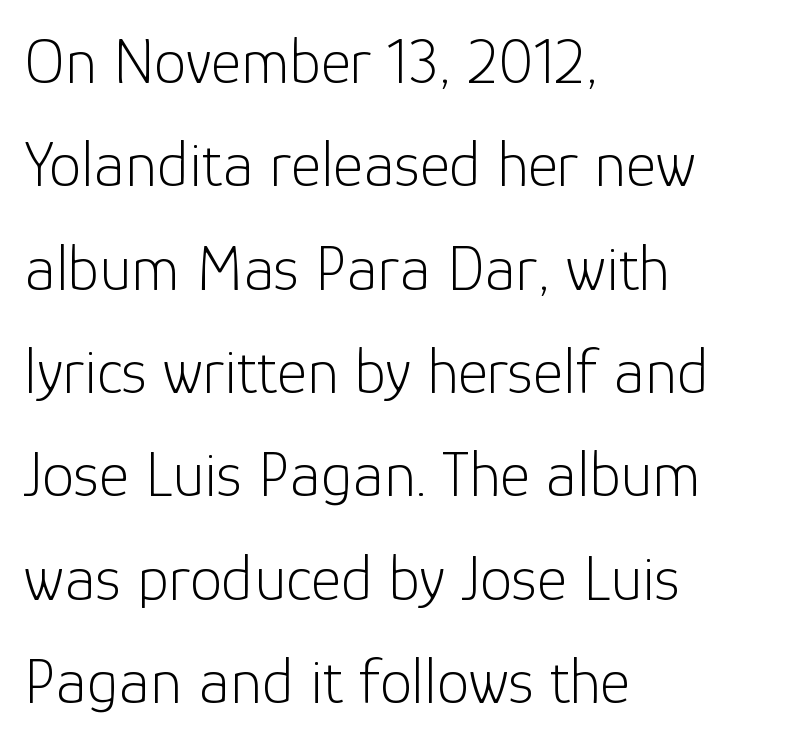
The words here are not underlined. Each word holds together tightly as a unit, with standard inter-letter gaps. Regarding leading, the lines here are spaced in the standard way. A typesetter would call this proportional, since set widths differ per character. If you drew a line through each stem, it would be perfectly vertical. Teacher's note: observe the even left margin — that is flush-left alignment.
